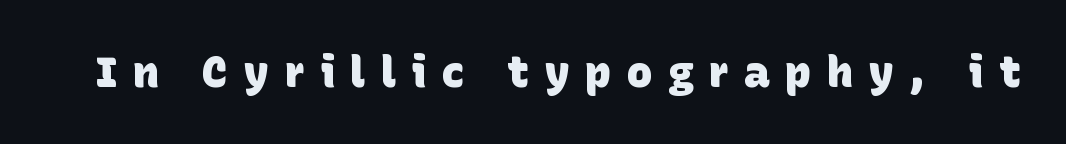
{"serif": "no", "bold": "yes", "weight": "heavy", "width": "normal", "stroke_contrast": "low", "x_height": "large", "monospaced": "no", "underline": "no", "letter_spacing": "wide", "letter_spacing_em": 0.36, "glyph_px": 43}
